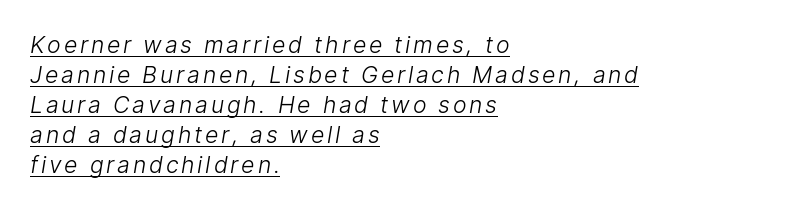
{"bold": "no", "underline": "yes", "align": "left", "line_spacing": "normal", "line_spacing_ratio": 1.3, "glyph_px": 23}
